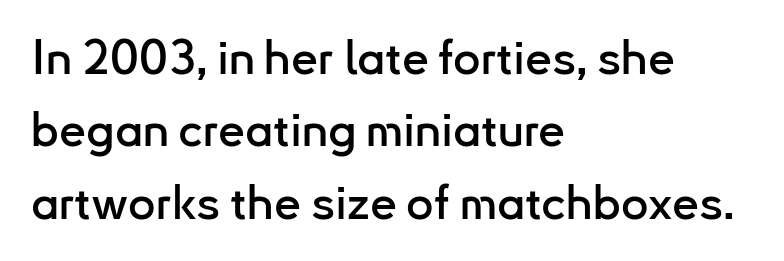
{"serif": "no", "italic": "no", "width": "normal", "stroke_contrast": "low", "x_height": "small", "monospaced": "no", "underline": "no", "align": "left", "line_spacing": "normal", "line_spacing_ratio": 1.51, "letter_spacing": "normal", "letter_spacing_em": 0.0, "glyph_px": 48}
